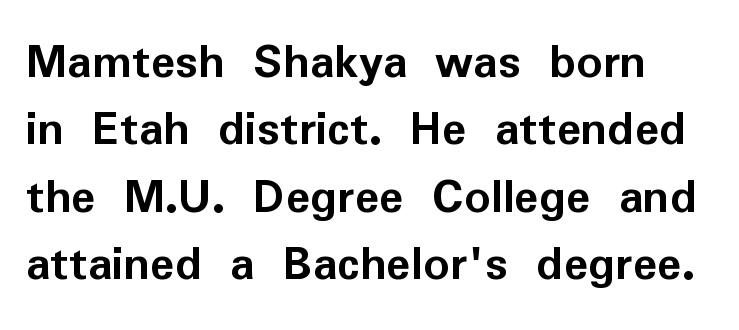
{"serif": "no", "italic": "no", "bold": "yes", "weight": "semibold", "width": "normal", "stroke_contrast": "low", "x_height": "medium", "monospaced": "no", "underline": "no", "line_spacing": "normal", "line_spacing_ratio": 1.32, "letter_spacing": "normal", "letter_spacing_em": 0.0, "glyph_px": 51}
